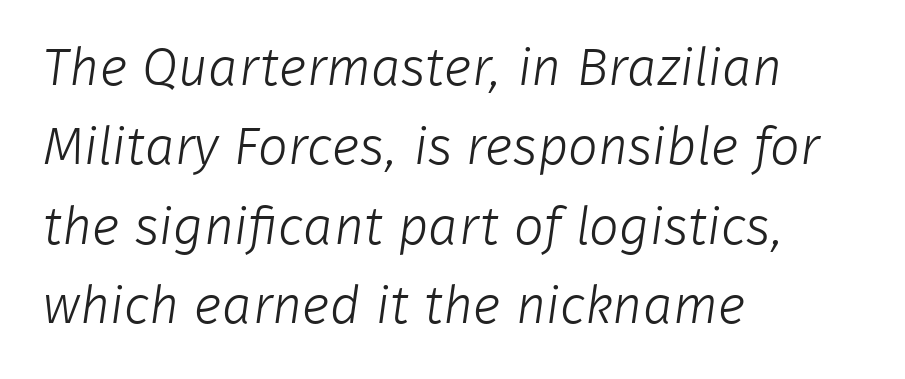
{"serif": "no", "bold": "no", "weight": "light", "width": "normal", "stroke_contrast": "low", "x_height": "medium", "monospaced": "no", "underline": "no", "align": "left", "line_spacing": "normal", "line_spacing_ratio": 1.5, "letter_spacing": "normal", "letter_spacing_em": 0.0, "glyph_px": 53}
